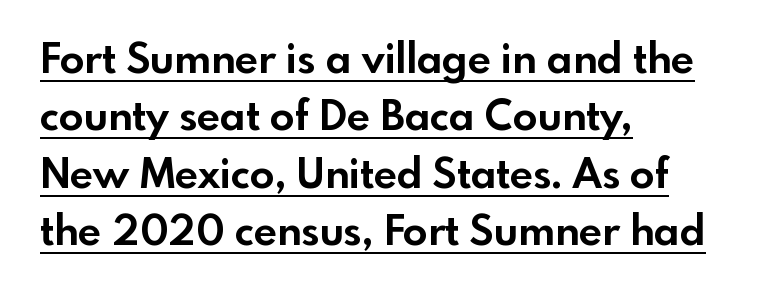
The passage is arranged the way most books set body copy — flush left. Normally led — the rows are evenly, conventionally spaced. Students, observe the line beneath the letters — that is underlining. Character widths vary here, with narrow letters taking less room than wide ones. Upright lettering throughout.
